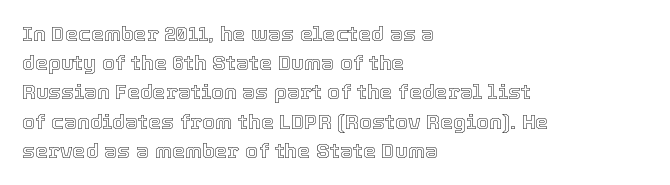
The image shows 21 px text type, upright; set left-aligned, normal line spacing (1.39x), normal letter spacing, not underlined.
